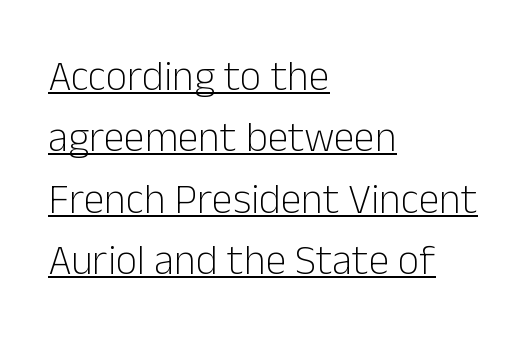
Style check: upright. Leading matches the norm, producing a regular column. Glance below the letters and you will spot a drawn line. The face looks like a standard text weight, possibly lighter.
